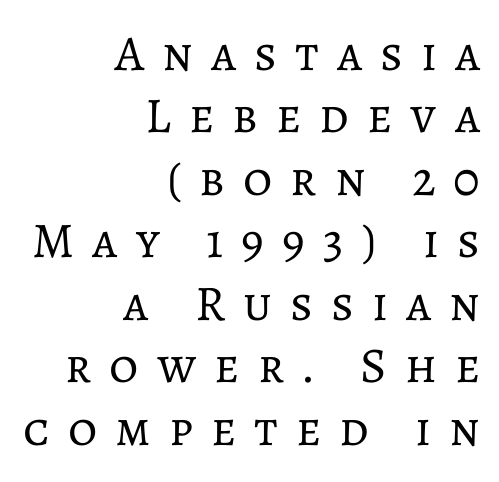
Q: Is the text bold? A: No.
Q: Is the text italic (slanted)? A: No, it is upright.
Q: Is the text underlined? A: No.
Q: How is the paragraph aligned? A: Right-aligned.
Q: Is the spacing between letters normal or unusually wide? A: Unusually wide.
Q: Is the spacing between lines tight, normal or loose? A: Normal.
Q: Width (condensed, normal, or wide)? A: Normal.
Q: Stroke contrast? A: Low.
Q: x-height? A: Medium.
Q: Monospaced? A: No.
